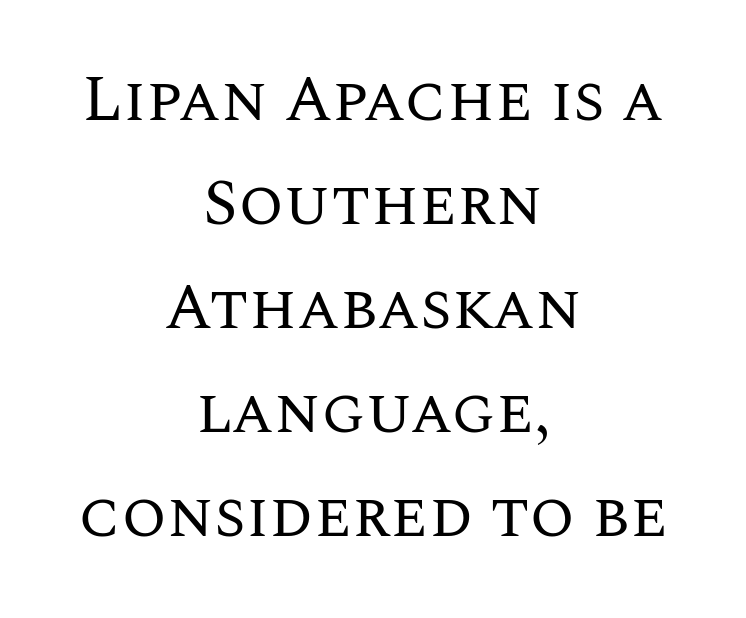
The image shows 65 px regular-weight type, upright; set centered, normal line spacing (1.6x), normal letter spacing, not underlined; medium stroke contrast and a large x-height.
